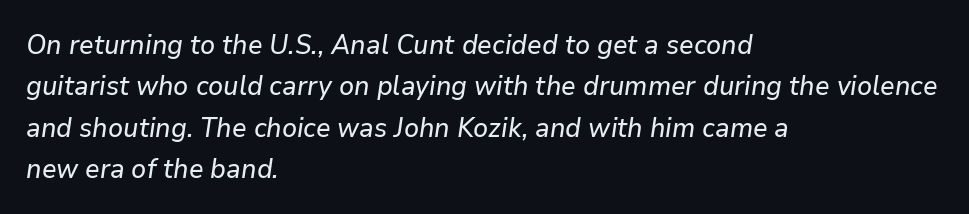
The rendering anchors every line to the left-hand side. Students, note that the glyphs here touch the page at normal intervals. The space between consecutive lines is moderate. Clear beneath every line of the passage. The face used here has a pronounced slope to its letters.
